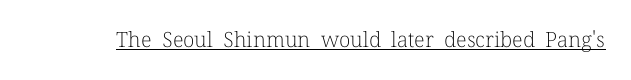
Italic: no, the glyphs are upright roman. You can see a thin bar hugging the bottom of the glyphs. Nothing heavy about these letters — not bold at all. Look at the tracking — it's just the regular setting, nothing added.
